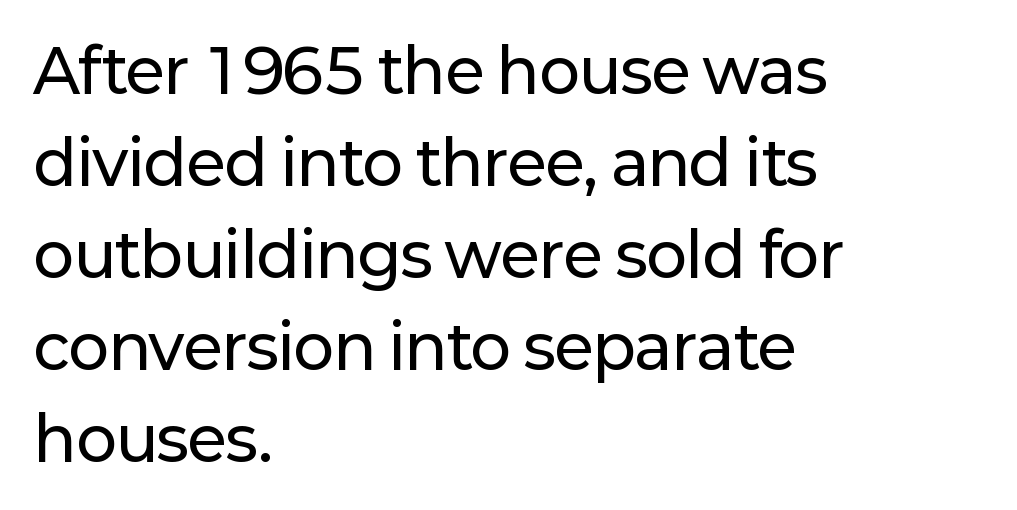
The image shows 61 px sans-serif type, upright; set left-aligned, normal line spacing (1.51x), normal letter spacing, not underlined; low stroke contrast and a medium x-height.
